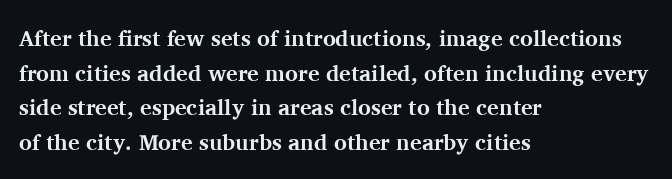
The image shows 22 px bold type, upright; set left-aligned, normal line spacing (1.57x), normal letter spacing, not underlined.
